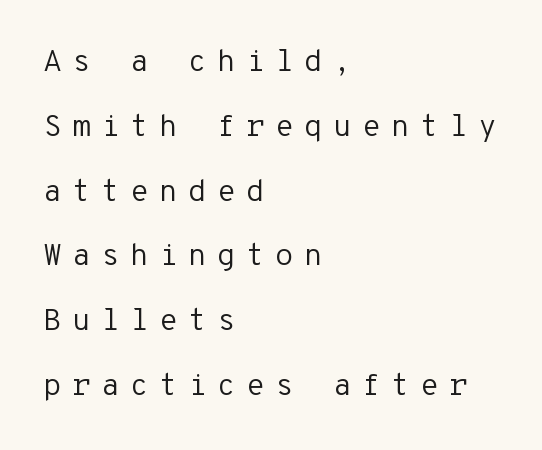
Q: Is the text bold? A: No.
Q: Is the text italic (slanted)? A: No, it is upright.
Q: Is the typeface a serif or a sans-serif typeface? A: Sans-serif.
Q: Is the text underlined? A: No.
Q: How is the paragraph aligned? A: Left-aligned.
Q: Is the spacing between letters normal or unusually wide? A: Unusually wide.
Q: Is the spacing between lines tight, normal or loose? A: Loose.
Q: Width (condensed, normal, or wide)? A: Normal.
Q: Stroke contrast? A: Low.
Q: x-height? A: Medium.
Q: Monospaced? A: Yes.
